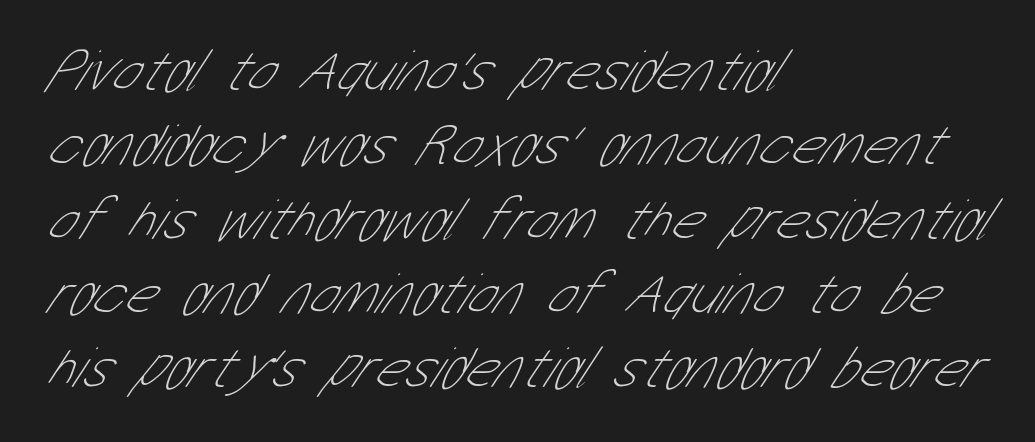
Stems and bowls with no extra thickness — not bold. Think of a printed novel: that variable character pitch is what you see here. Which margin do the lines hug? The left one — the right edge is uneven. Tracking here is standard; glyphs follow each other at the usual distance. The line-height multiplier appears to be the usual default.
